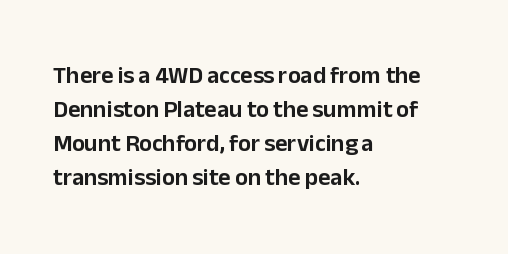
Q: Is the text italic (slanted)? A: No, it is upright.
Q: Is the text underlined? A: No.
Q: How is the paragraph aligned? A: Left-aligned.
Q: Is the spacing between letters normal or unusually wide? A: Normal.
Q: Is the spacing between lines tight, normal or loose? A: Normal.
